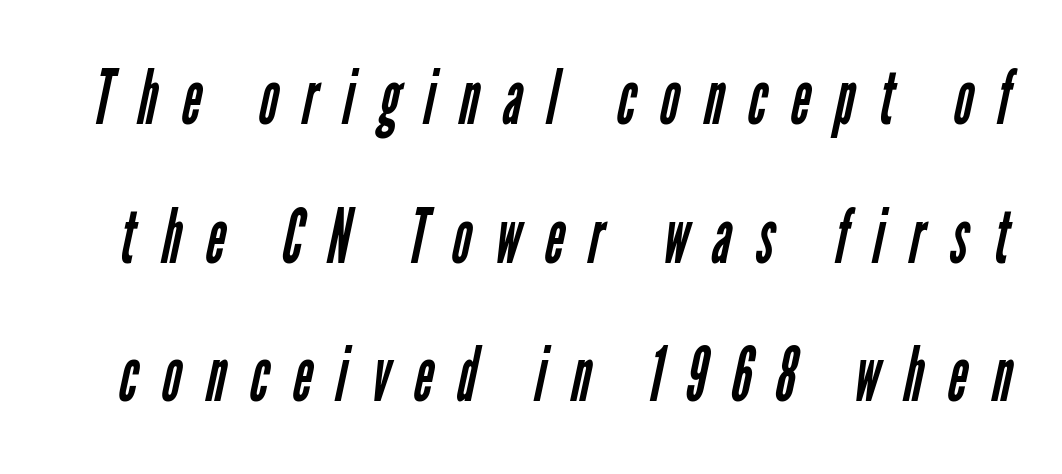
{"serif": "no", "bold": "no", "weight": "regular", "width": "condensed", "stroke_contrast": "low", "x_height": "medium", "monospaced": "no", "underline": "no", "line_spacing_ratio": 1.85, "letter_spacing": "wide", "letter_spacing_em": 0.33, "glyph_px": 75}
